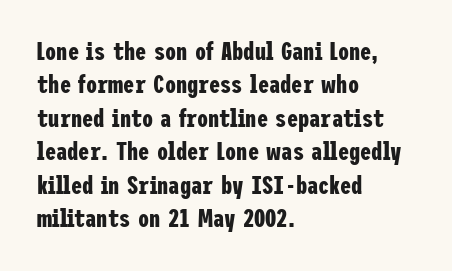
The image shows 25 px bold type, upright; set left-aligned, normal line spacing (1.34x), normal letter spacing, not underlined.
